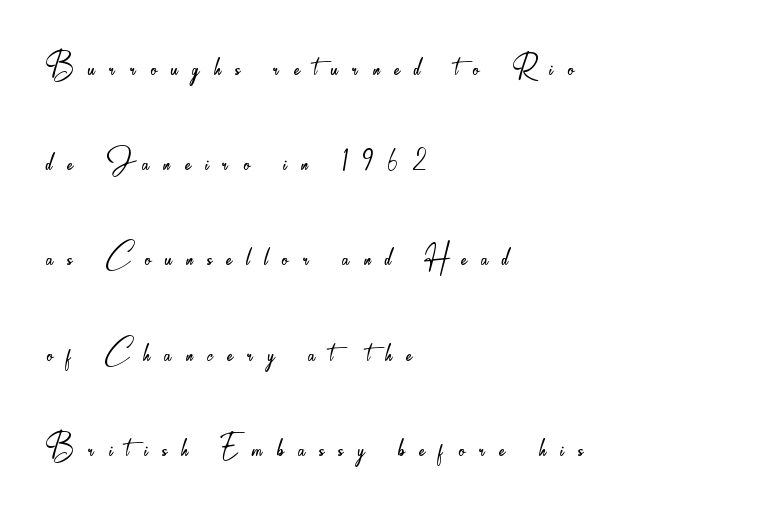
Q: Is the text bold? A: No.
Q: Is the text italic (slanted)? A: Yes.
Q: Is the typeface a serif or a sans-serif typeface? A: Sans-serif.
Q: Is the text underlined? A: No.
Q: How is the paragraph aligned? A: Left-aligned.
Q: Is the spacing between letters normal or unusually wide? A: Unusually wide.
Q: Is the spacing between lines tight, normal or loose? A: Loose.
Q: Width (condensed, normal, or wide)? A: Condensed.
Q: Stroke contrast? A: Low.
Q: x-height? A: Small.
Q: Monospaced? A: No.
